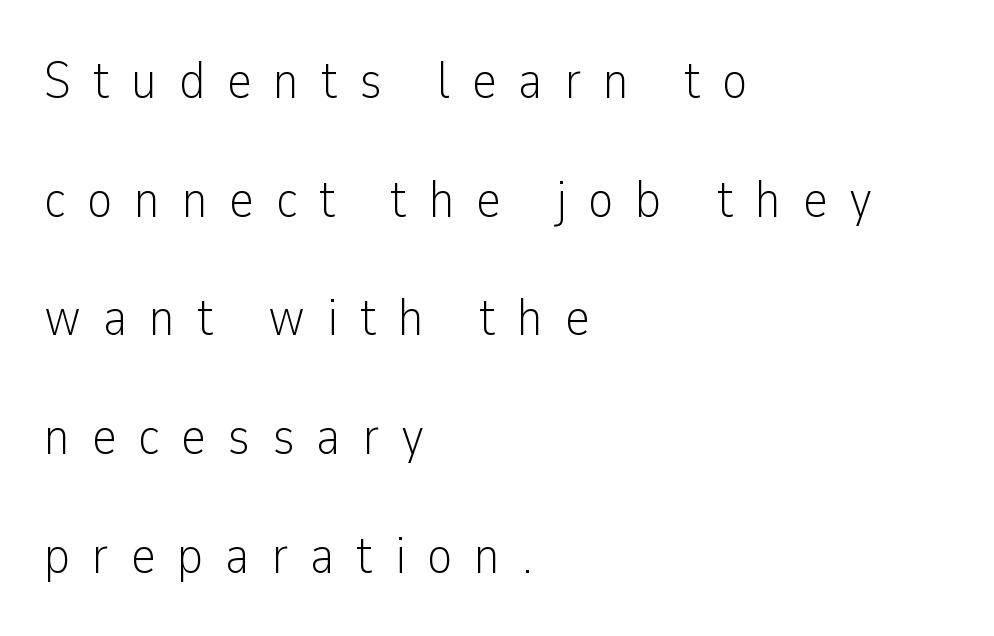
Q: Is the text bold? A: No.
Q: Is the text italic (slanted)? A: No, it is upright.
Q: Is the typeface a serif or a sans-serif typeface? A: Sans-serif.
Q: Is the text underlined? A: No.
Q: How is the paragraph aligned? A: Left-aligned.
Q: Is the spacing between letters normal or unusually wide? A: Unusually wide.
Q: Is the spacing between lines tight, normal or loose? A: Loose.
Q: Width (condensed, normal, or wide)? A: Condensed.
Q: Stroke contrast? A: Low.
Q: x-height? A: Medium.
Q: Monospaced? A: No.
